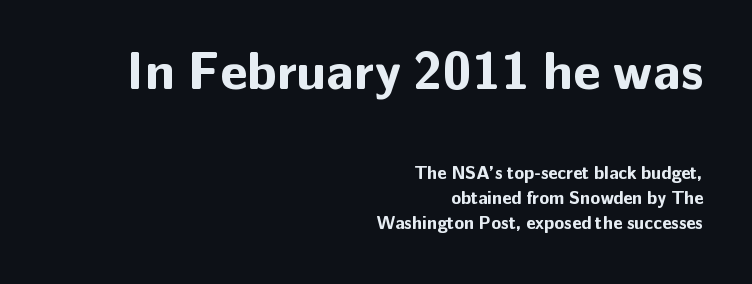
{"serif": "no", "italic": "no", "bold": "yes", "weight": "bold", "width": "normal", "stroke_contrast": "low", "x_height": "medium", "monospaced": "no", "underline": "no", "align": "right", "line_spacing": "normal", "line_spacing_ratio": 1.39, "letter_spacing": "normal", "letter_spacing_em": 0.0, "larger_block": "first", "size_ratio": 2.94, "glyph_px": 53}
